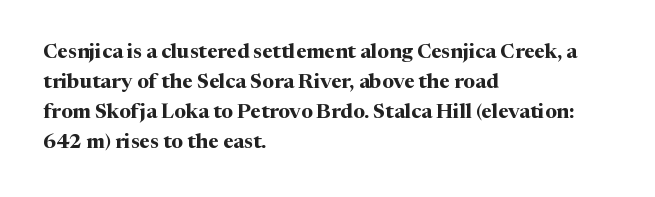
Alignment: flush left. Tall strokes in this sample are plumb rather than angled. Successive baselines arrive at the customary interval. The rendering uses a bold face; every stroke is thick and dark. The specimen omits any rule beneath the text block's lines. Short note: letters normally spaced.
